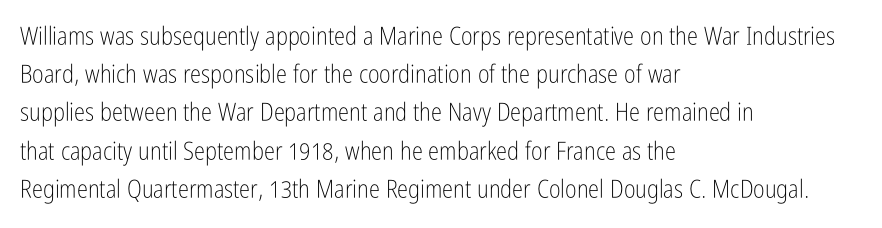
Q: Is the text bold? A: No.
Q: Is the text italic (slanted)? A: No, it is upright.
Q: Is the text underlined? A: No.
Q: How is the paragraph aligned? A: Left-aligned.
Q: Is the spacing between letters normal or unusually wide? A: Normal.
Q: Is the spacing between lines tight, normal or loose? A: Normal.
